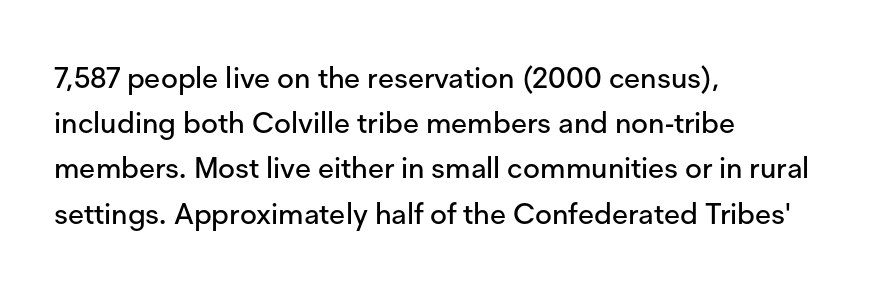
The specimen omits any rule beneath the text block's lines. Is the block centered? No — it sits flush against the left margin. Italic: no, the glyphs are upright roman. Spacing between characters is what you'd get straight out of the box.
